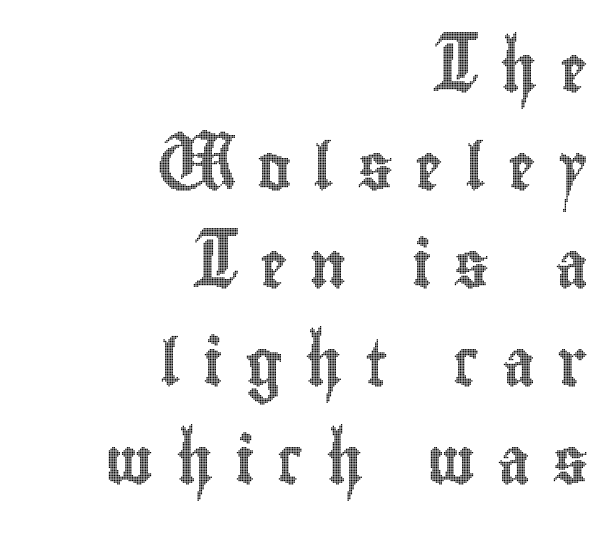
The image shows 46 px condensed type, upright; set right-aligned, loose line spacing (2.13x), unusually wide letter spacing (+0.48 em), not underlined; a small x-height.
